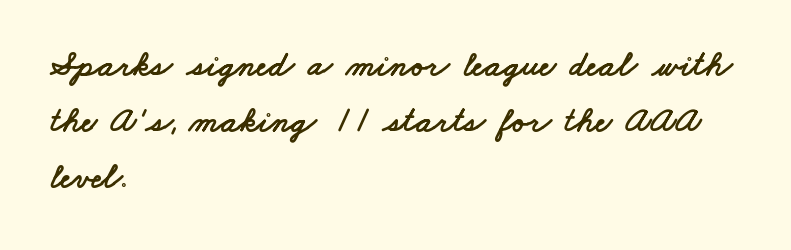
{"serif": "no", "width": "wide", "stroke_contrast": "low", "x_height": "small", "monospaced": "no", "underline": "no", "align": "left", "line_spacing": "normal", "line_spacing_ratio": 1.6, "letter_spacing": "normal", "letter_spacing_em": 0.0, "glyph_px": 35}
